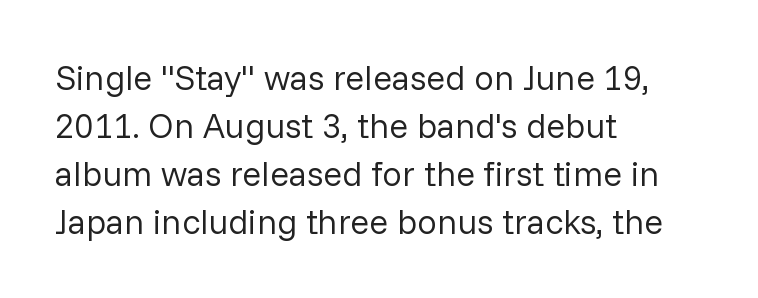
The image shows 35 px regular-weight sans-serif type, upright; set left-aligned, normal line spacing (1.37x), normal letter spacing, not underlined; low stroke contrast and a medium x-height.
